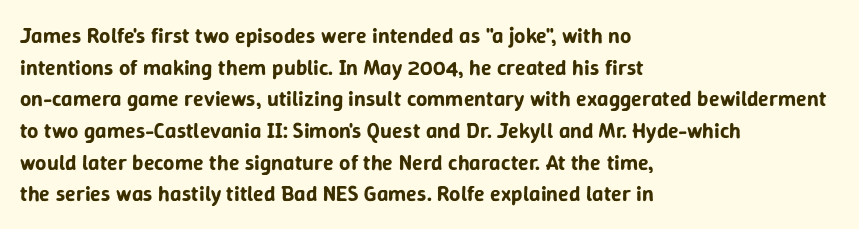
Ordinary non-slanted type is in use. Letter spacing: default. This sample is left-justified, so line endings fall wherever the words run out. Underline: absent. Successive baselines arrive at the customary interval.
